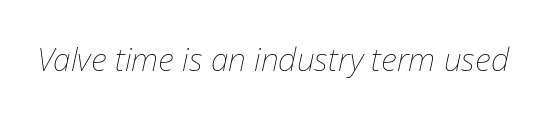
Summary of weight: not heavy and not bold. Slant detected: the letters are inclined. Tracking value appears to be zero — textbook default spacing. Looks like regular typesetting: each glyph gets only the width it needs. The gap between lines stays unmarked.
